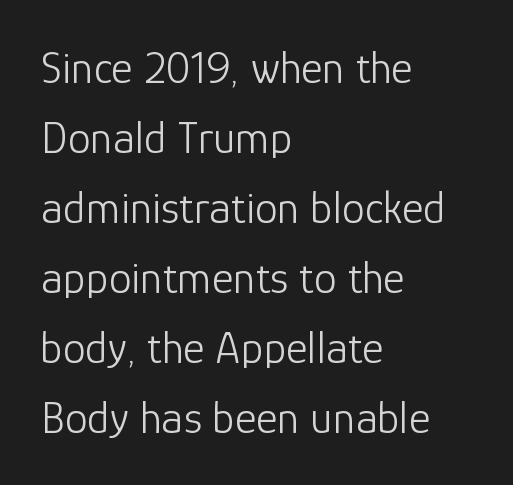
The image shows 46 px light sans-serif type, upright; set left-aligned, normal line spacing (1.52x), normal letter spacing, not underlined; low stroke contrast and a medium x-height.
